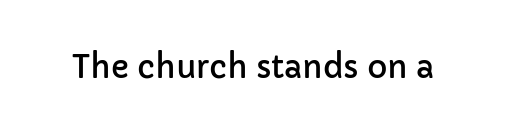
{"serif": "no", "italic": "no", "width": "normal", "stroke_contrast": "low", "x_height": "medium", "monospaced": "no", "underline": "no", "letter_spacing": "normal", "letter_spacing_em": 0.0, "glyph_px": 31}
